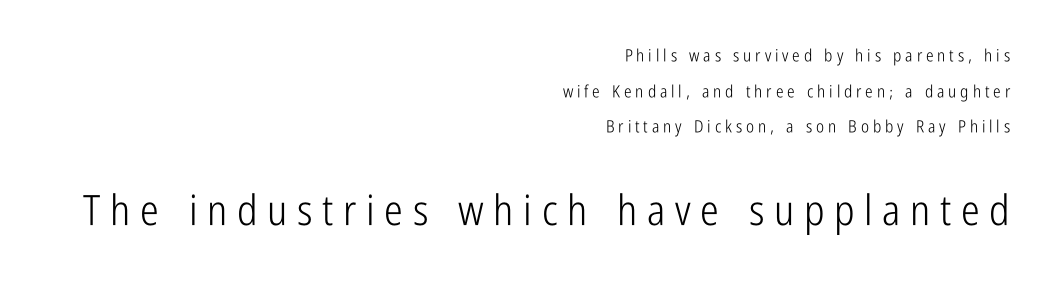
{"serif": "no", "italic": "no", "bold": "no", "weight": "light", "width": "condensed", "stroke_contrast": "low", "x_height": "medium", "monospaced": "no", "underline": "no", "align": "right", "line_spacing": "loose", "line_spacing_ratio": 2.09, "letter_spacing": "wide", "letter_spacing_em": 0.23, "larger_block": "second", "size_ratio": 2.47, "glyph_px": 42}
